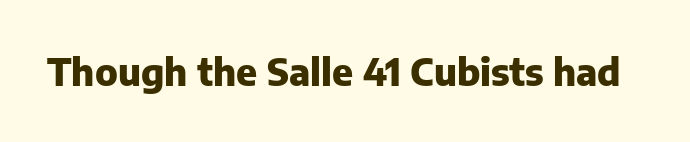
{"serif": "no", "italic": "no", "bold": "yes", "weight": "heavy", "width": "normal", "stroke_contrast": "low", "x_height": "medium", "monospaced": "no", "underline": "no", "letter_spacing": "normal", "letter_spacing_em": 0.0, "glyph_px": 37}
